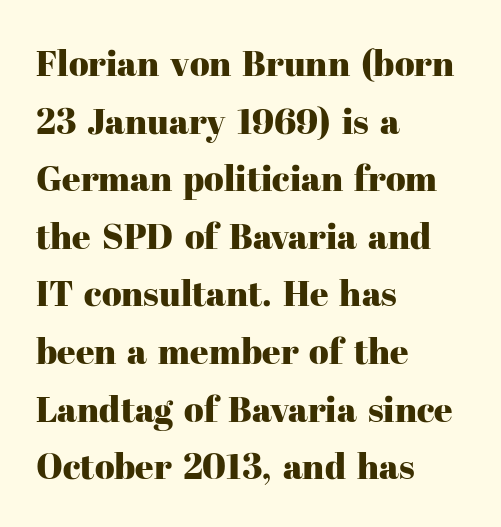
Q: Is the text italic (slanted)? A: No, it is upright.
Q: Is the typeface a serif or a sans-serif typeface? A: Serif.
Q: Is the text underlined? A: No.
Q: How is the paragraph aligned? A: Left-aligned.
Q: Is the spacing between letters normal or unusually wide? A: Normal.
Q: Is the spacing between lines tight, normal or loose? A: Normal.
Q: Width (condensed, normal, or wide)? A: Normal.
Q: Stroke contrast? A: High.
Q: x-height? A: Medium.
Q: Monospaced? A: No.
